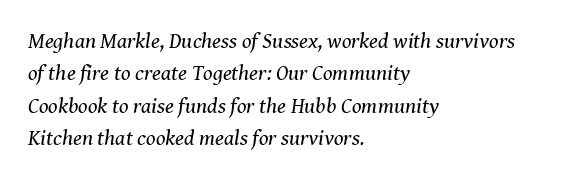
In CSS terms this would be text-align: left. The line-height multiplier appears to be the usual default. Bold? No — there's no thickening of the strokes. Honestly, the letter spacing is just normal — you wouldn't notice it. The axis of the letterforms is tilted away from vertical.
